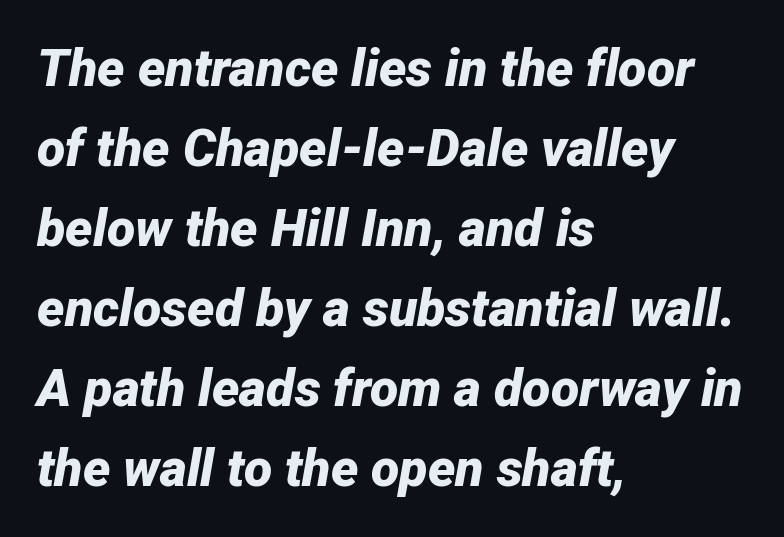
{"italic": "yes", "lean": "right", "slant_degrees": 12, "bold": "yes", "weight": "bold", "width": "normal", "stroke_contrast": "low", "x_height": "medium", "monospaced": "no", "underline": "no", "align": "left", "line_spacing": "normal", "line_spacing_ratio": 1.54, "letter_spacing": "normal", "letter_spacing_em": 0.0, "glyph_px": 52}
